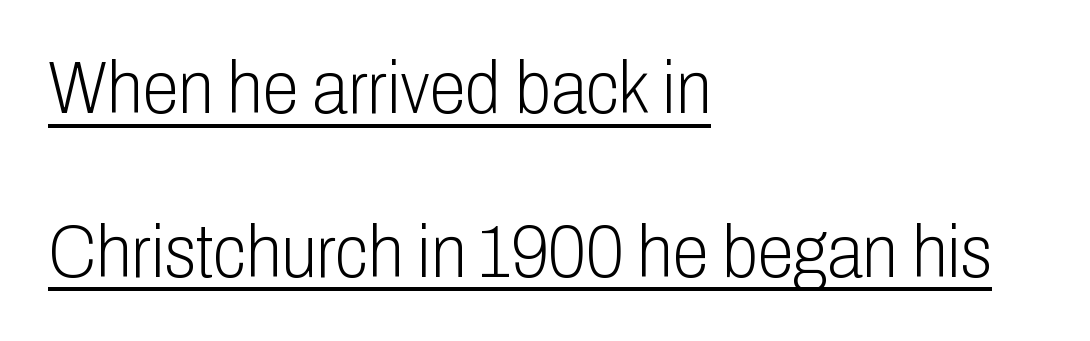
Italic? Not at all — the glyphs are vertical. The face used here appears with an underline applied. Words appear dense and cohesive because spacing is normal. Leading is clearly above the norm, producing a sparse column. The weight would be labelled regular, book, light, or lighter still. The paragraph has a hard left edge and a soft right edge.
